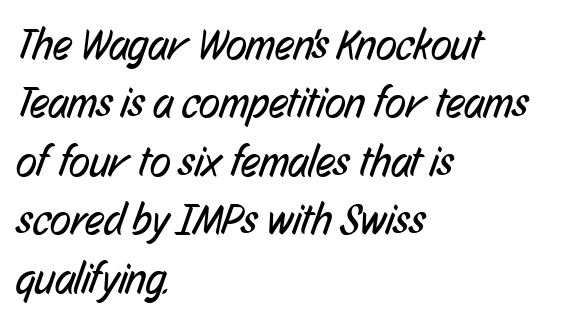
{"serif": "no", "bold": "no", "weight": "regular", "width": "condensed", "stroke_contrast": "low", "x_height": "medium", "monospaced": "no", "underline": "no", "align": "left", "line_spacing": "normal", "line_spacing_ratio": 1.36, "letter_spacing": "normal", "letter_spacing_em": 0.0, "glyph_px": 43}
